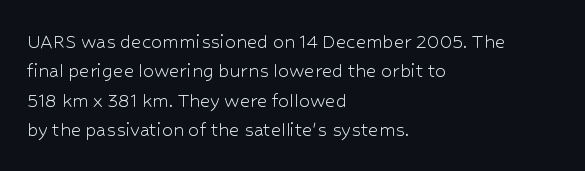
The image shows 22 px text type, upright; set left-aligned, normal line spacing (1.33x), normal letter spacing, not underlined.
